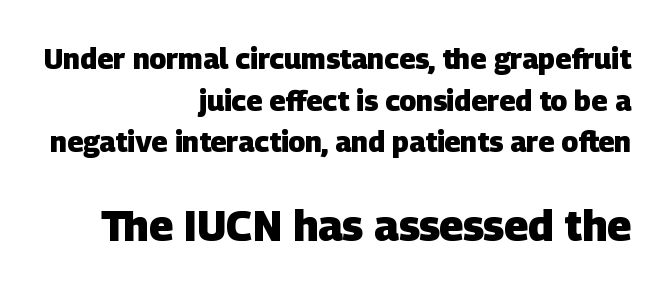
Looks like regular typesetting: each glyph gets only the width it needs. The block sitting lower on the canvas is the one with enlarged characters. The specimen omits any rule beneath the text block's lines. Type style note: lacks serifs.
